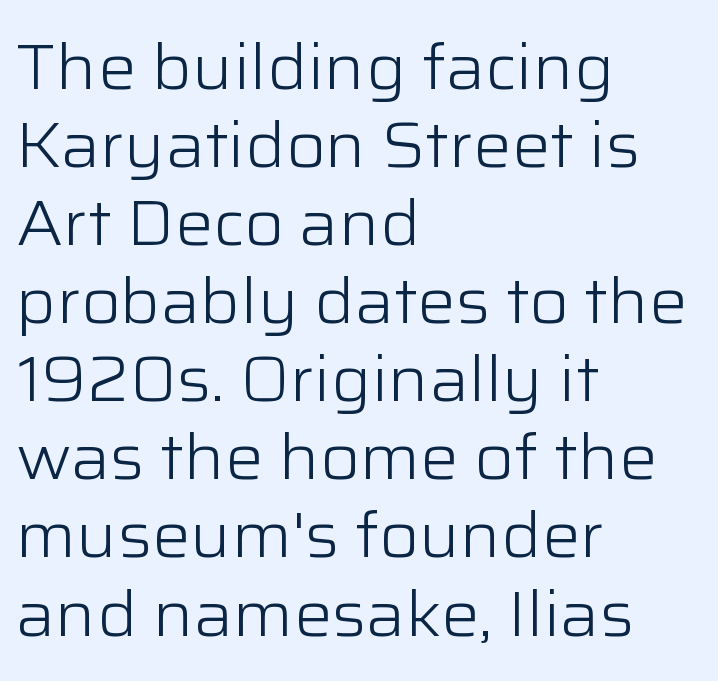
The image shows 64 px light sans-serif type, upright; set left-aligned, line spacing 1.22x, normal letter spacing, not underlined; low stroke contrast and a medium x-height.
